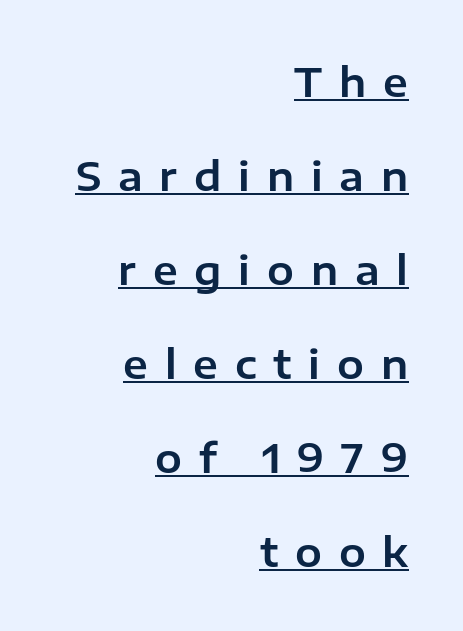
The image shows 40 px sans-serif type, upright; set right-aligned, loose line spacing (2.35x), unusually wide letter spacing (+0.42 em), underlined; low stroke contrast and a medium x-height.
